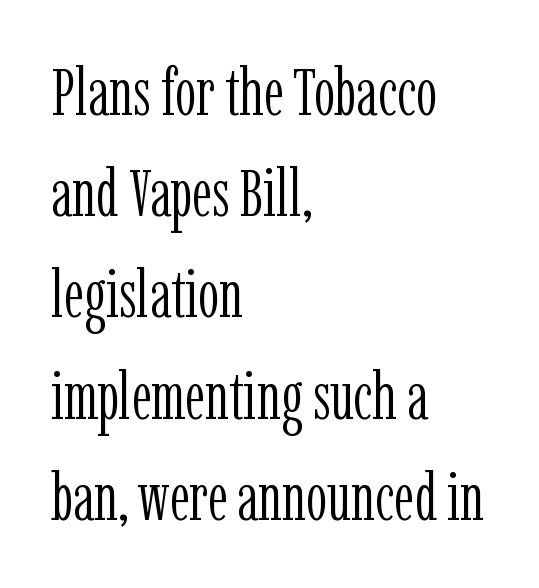
Q: Is the text bold? A: No.
Q: Is the text italic (slanted)? A: No, it is upright.
Q: Is the typeface a serif or a sans-serif typeface? A: Serif.
Q: Is the text underlined? A: No.
Q: How is the paragraph aligned? A: Left-aligned.
Q: Is the spacing between letters normal or unusually wide? A: Normal.
Q: Is the spacing between lines tight, normal or loose? A: Normal.
Q: Width (condensed, normal, or wide)? A: Condensed.
Q: Stroke contrast? A: Low.
Q: x-height? A: Medium.
Q: Monospaced? A: No.
